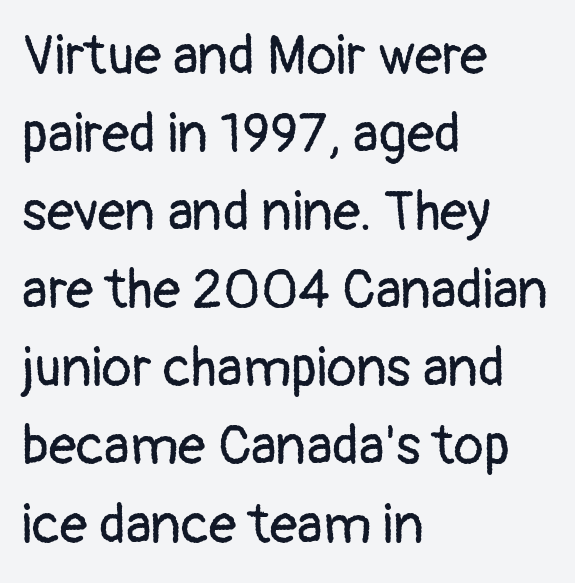
{"serif": "no", "italic": "no", "bold": "no", "weight": "regular", "width": "normal", "stroke_contrast": "low", "x_height": "medium", "monospaced": "no", "underline": "no", "align": "left", "line_spacing": "normal", "line_spacing_ratio": 1.42, "letter_spacing": "normal", "letter_spacing_em": 0.0, "glyph_px": 55}
